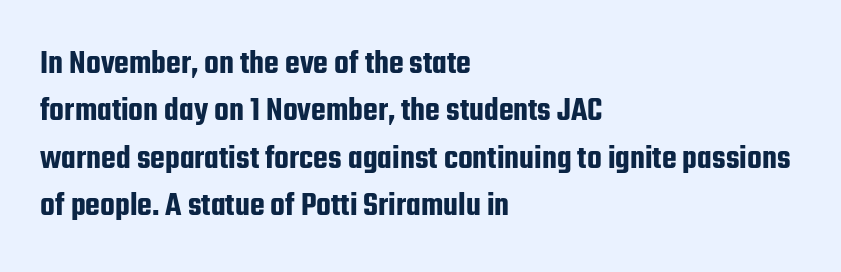
Q: Is the text italic (slanted)? A: No, it is upright.
Q: Is the typeface a serif or a sans-serif typeface? A: Sans-serif.
Q: Is the text underlined? A: No.
Q: How is the paragraph aligned? A: Left-aligned.
Q: Is the spacing between letters normal or unusually wide? A: Normal.
Q: Is the spacing between lines tight, normal or loose? A: Normal.
Q: Width (condensed, normal, or wide)? A: Condensed.
Q: Stroke contrast? A: Low.
Q: x-height? A: Medium.
Q: Monospaced? A: No.
